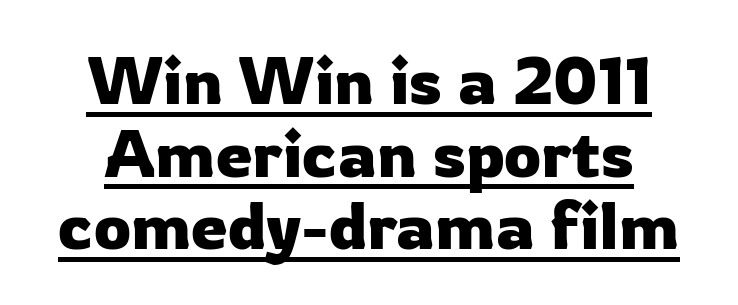
Q: Is the text italic (slanted)? A: No, it is upright.
Q: Is the typeface a serif or a sans-serif typeface? A: Sans-serif.
Q: Is the text underlined? A: Yes.
Q: Is the spacing between letters normal or unusually wide? A: Normal.
Q: Is the spacing between lines tight, normal or loose? A: Tight.
Q: Width (condensed, normal, or wide)? A: Normal.
Q: Stroke contrast? A: Low.
Q: x-height? A: Medium.
Q: Monospaced? A: No.
